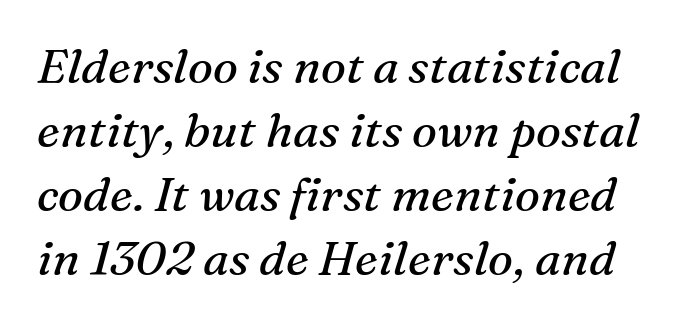
The image shows 47 px regular-weight serif type, italic (leaning right); set normal line spacing (1.36x), normal letter spacing, not underlined; medium stroke contrast and a medium x-height.
